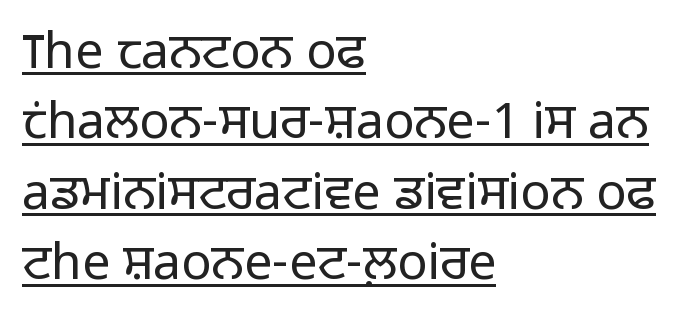
A classic flush-left, rag-right setting is used for this passage. The face used here is rendered with its standard letterfit. Underlined type. Reading down the column, the eye jumps a familiar distance to each next line. This reads as an unemphasized weight, regular at the heaviest. This is the regular roman posture of the typeface.
